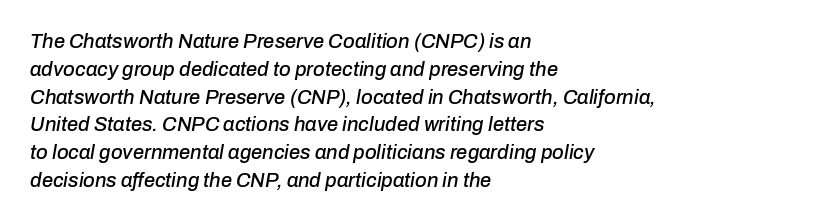
{"italic": "yes", "lean": "right", "slant_degrees": 10, "underline": "no", "align": "left", "line_spacing": "normal", "line_spacing_ratio": 1.39, "letter_spacing": "normal", "letter_spacing_em": 0.0, "glyph_px": 20}
